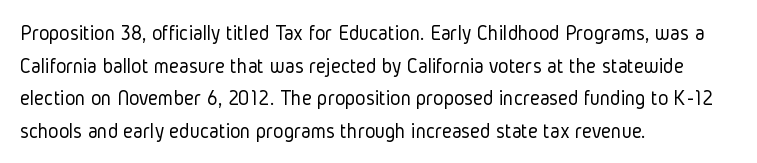
Rows of type keep a routine distance in the vertical direction. The space beneath each line is pristine and unruled. Which margin do the lines hug? The left one — the right edge is uneven. The letterforms sit shoulder to shoulder at normal distance.
